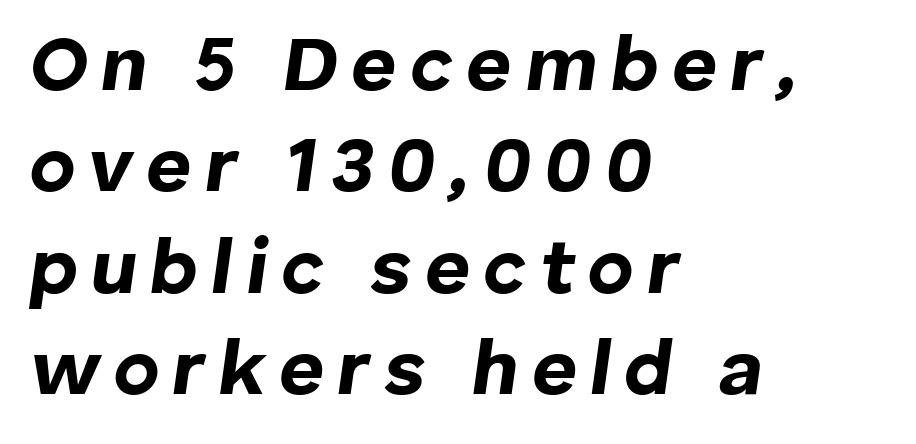
{"italic": "yes", "lean": "right", "slant_degrees": 8, "bold": "yes", "weight": "bold", "width": "normal", "stroke_contrast": "low", "x_height": "medium", "monospaced": "no", "underline": "no", "align": "left", "line_spacing": "normal", "line_spacing_ratio": 1.3, "glyph_px": 78}
